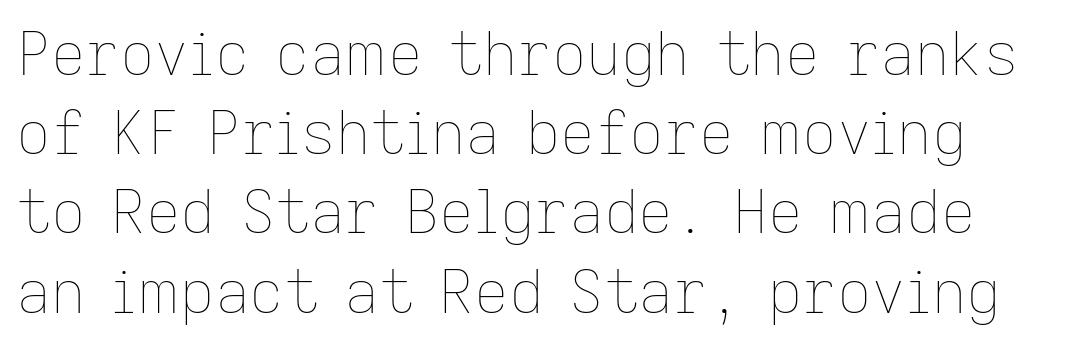
Q: Is the text bold? A: No.
Q: Is the text italic (slanted)? A: No, it is upright.
Q: Is the text underlined? A: No.
Q: Is the spacing between letters normal or unusually wide? A: Normal.
Q: Is the spacing between lines tight, normal or loose? A: Normal.
Q: Width (condensed, normal, or wide)? A: Normal.
Q: Stroke contrast? A: Low.
Q: x-height? A: Medium.
Q: Monospaced? A: No.
